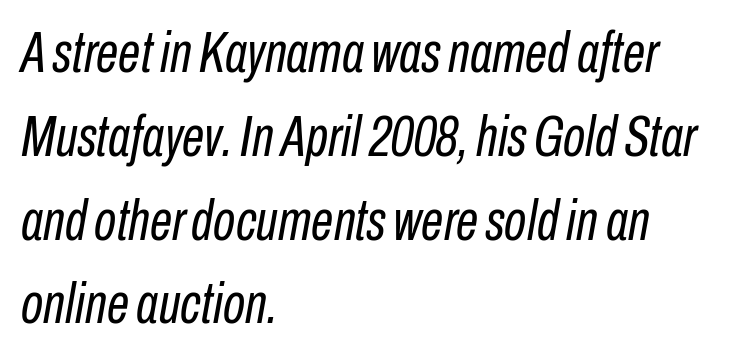
Q: Is the text bold? A: No.
Q: Is the text italic (slanted)? A: Yes, it leans right by about 10 degrees.
Q: Is the text underlined? A: No.
Q: How is the paragraph aligned? A: Left-aligned.
Q: Is the spacing between letters normal or unusually wide? A: Normal.
Q: Is the spacing between lines tight, normal or loose? A: Normal.
Q: Width (condensed, normal, or wide)? A: Condensed.
Q: Stroke contrast? A: Low.
Q: x-height? A: Medium.
Q: Monospaced? A: No.
